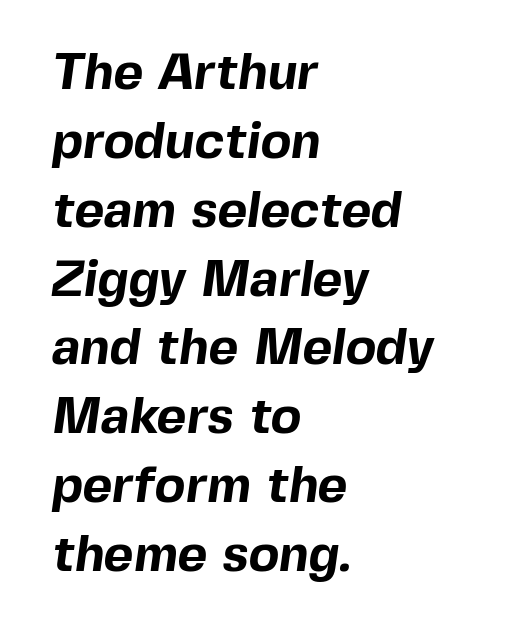
The letters are bold, with thick, heavy strokes. Default kerning and tracking; the words read as compact shapes. Typeset ragged right — the left edge is the straight one. Check where the strokes stop: nothing finishes them off — pure sans. Do the characters align in a grid? No, the font is proportional.
